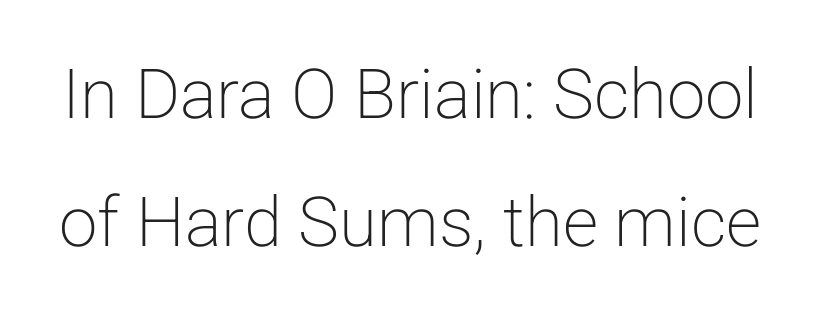
Is the stroke heavy? The answer is a plain regular-or-lighter. The letters advance in unequal steps, a hallmark of proportional type. The words here are not underlined. I'd call this a sans setting — the letters go barefoot. Inter-character spacing is left at the font's built-in metrics. The typography opts for an upright posture over an oblique one.
